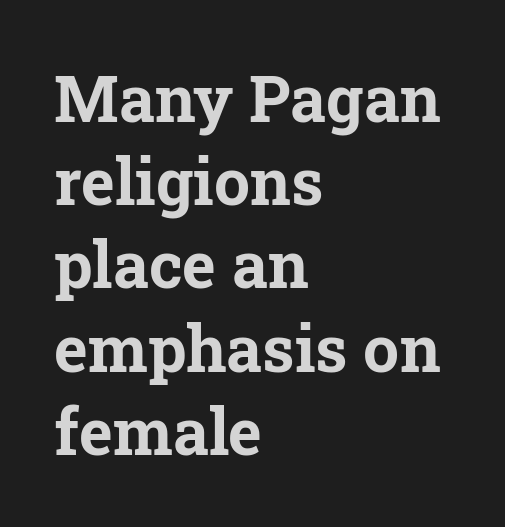
{"serif": "yes", "italic": "no", "bold": "yes", "weight": "bold", "width": "normal", "stroke_contrast": "low", "x_height": "medium", "monospaced": "no", "underline": "no", "align": "left", "line_spacing": "normal", "line_spacing_ratio": 1.3, "letter_spacing": "normal", "letter_spacing_em": 0.0, "glyph_px": 64}
